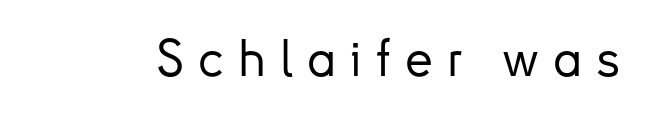
Letter spacing: wide. Bare-footed words on every line. Italic? Not at all — the glyphs are vertical. Looks like regular typesetting: each glyph gets only the width it needs.
